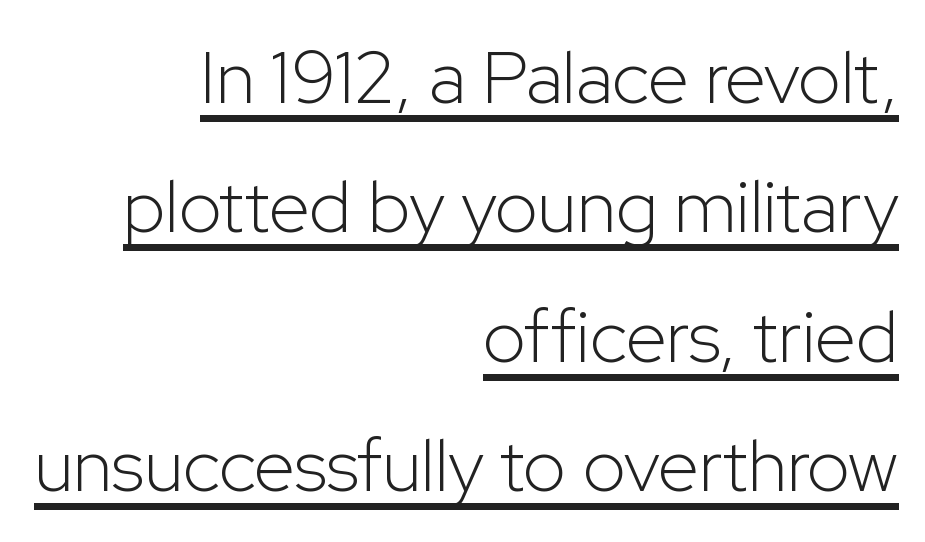
Does a line run under the words? Yes, clearly. Every stem runs plumb, perpendicular to the baseline. Classification — sans serif. How are the letters spaced? Ordinarily, with no added tracking.
